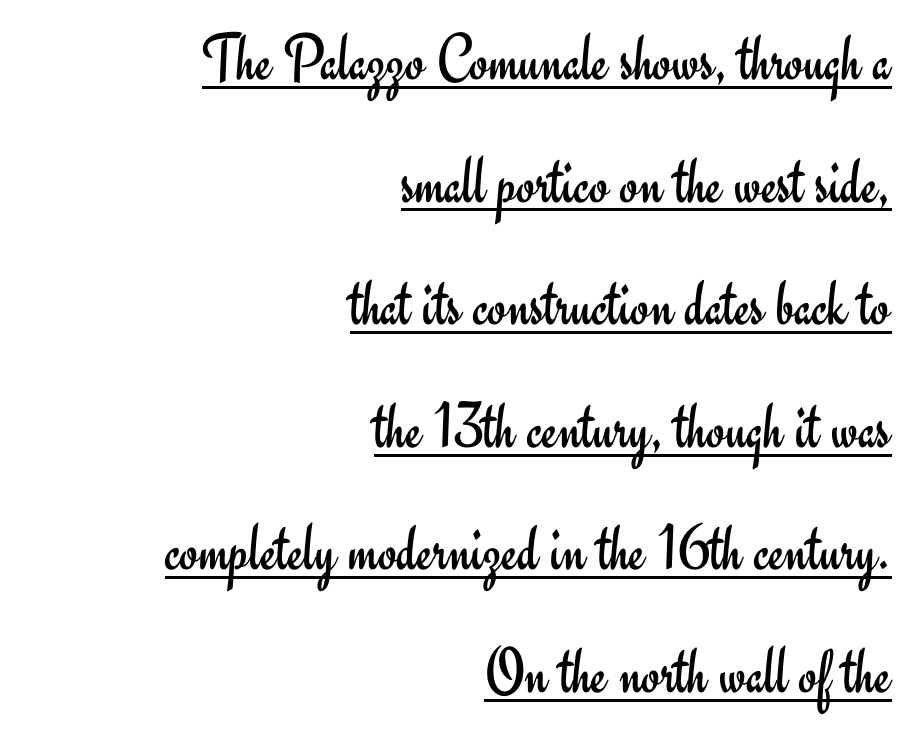
The image shows 67 px regular-weight sans-serif type; set right-aligned, line spacing 1.83x, normal letter spacing, underlined; low stroke contrast and a small x-height.
